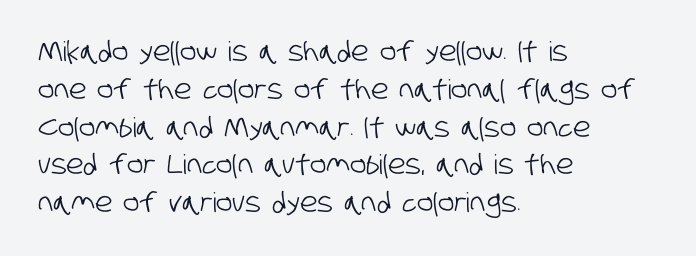
Short note: letters normally spaced. Is the block centered? No — it sits flush against the left margin. Is there much room between lines? A standard amount, neither cramped nor airy. Rule under the text: the space is simply empty.
